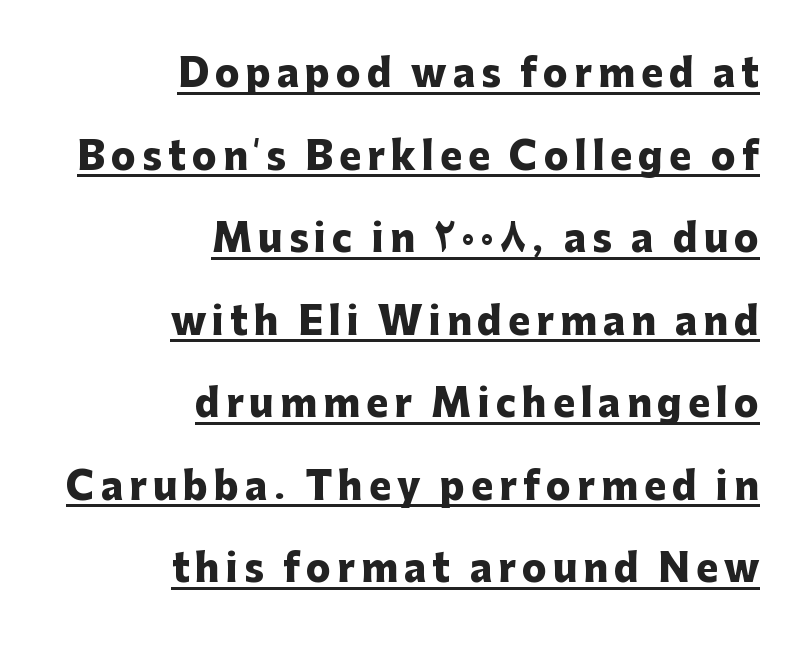
Compared with typical paragraphs, the rows here are farther apart. The compositor pushed each line to the right boundary. Serifs: no, the terminals of the letterforms are clean. These lines are rendered in a variable-pitch font. Beneath each row of characters lies a ruled line.
